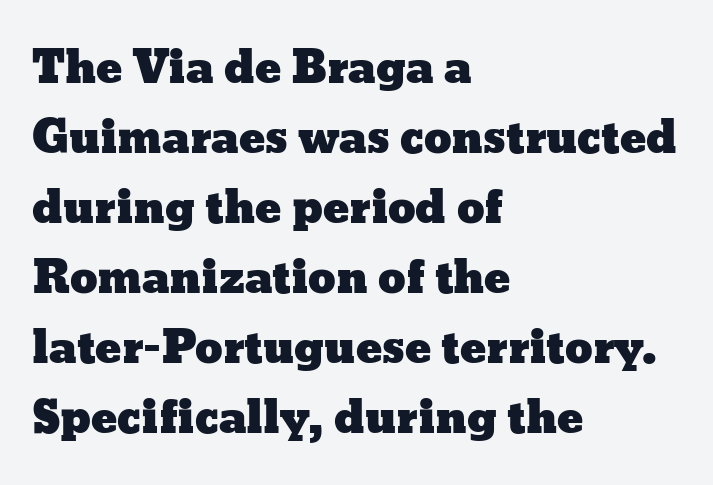
Where is the straight margin? On the left. Proportional: the letters do not fall into vertical columns. Tracking here is standard; glyphs follow each other at the usual distance. Each row of text sits above clean, open space. The typography opts for an upright posture over an oblique one. Successive baselines arrive at the customary interval.
